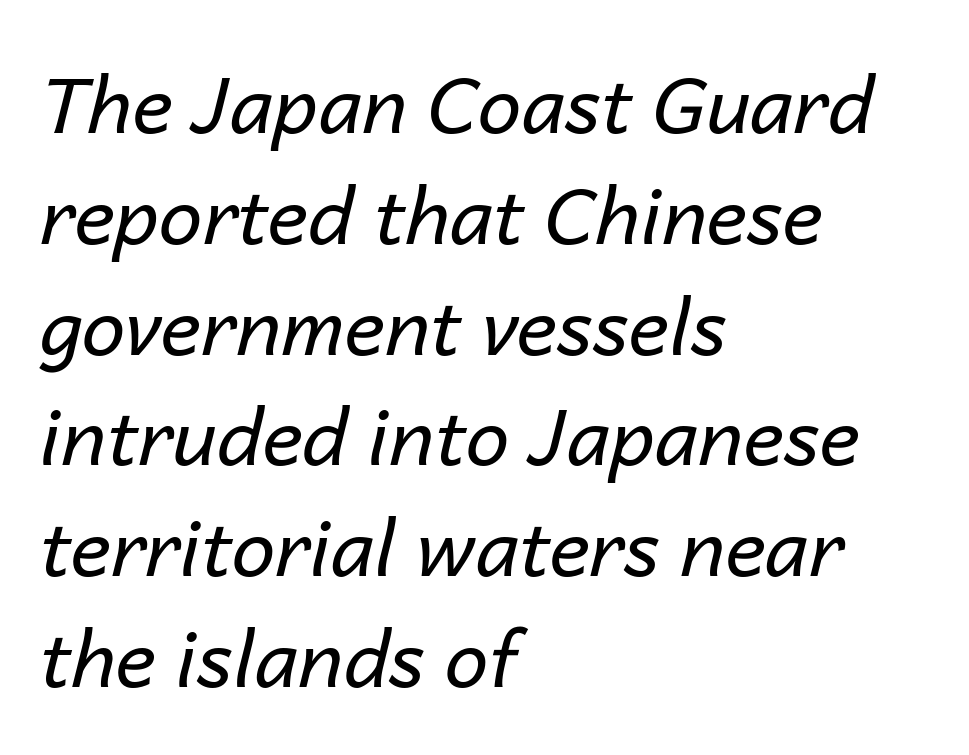
The image shows 78 px regular-weight type, italic (leaning right); set left-aligned, normal line spacing (1.42x), normal letter spacing, not underlined; low stroke contrast and a medium x-height.
